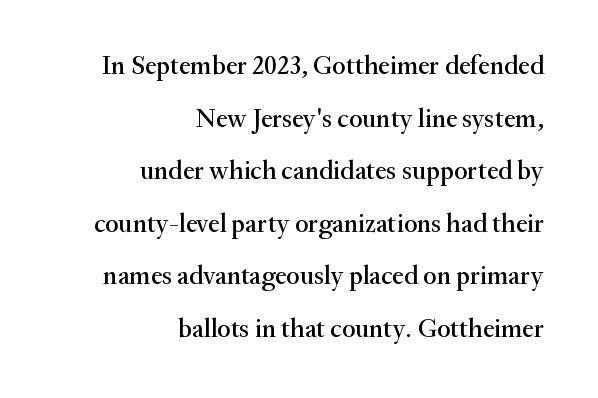
{"italic": "no", "underline": "no", "align": "right", "line_spacing": "loose", "line_spacing_ratio": 2.02, "letter_spacing": "normal", "letter_spacing_em": 0.0, "glyph_px": 26}
